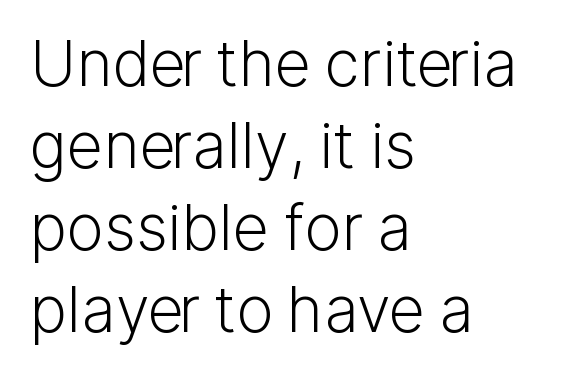
{"serif": "no", "italic": "no", "bold": "no", "weight": "light", "width": "normal", "stroke_contrast": "low", "x_height": "medium", "monospaced": "no", "underline": "no", "align": "left", "line_spacing": "normal", "line_spacing_ratio": 1.3, "letter_spacing": "normal", "letter_spacing_em": 0.0, "glyph_px": 63}
